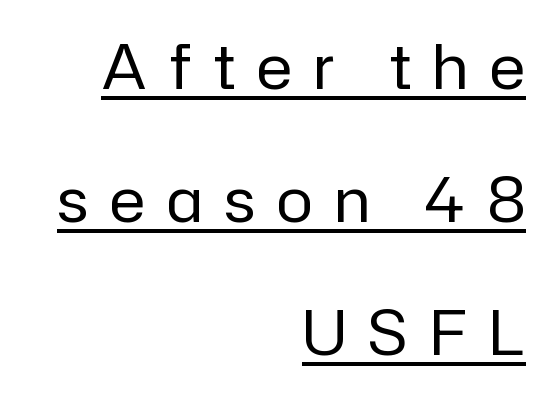
Somebody hit Ctrl+U on this one — the words are underlined. A typesetter would call this leading open, well beyond the default. The cut favours lightness, reaching ordinary text weight at its darkest. Looks like regular typesetting: each glyph gets only the width it needs. Unlike italic type, these characters show no tilt at all.
